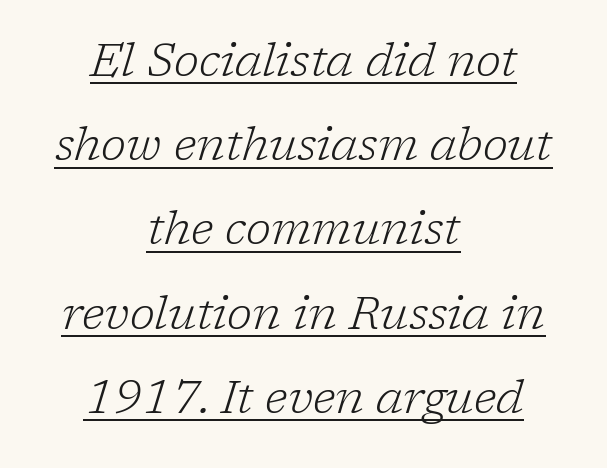
Q: Is the text bold? A: No.
Q: Is the text italic (slanted)? A: Yes, it leans right by about 17 degrees.
Q: Is the typeface a serif or a sans-serif typeface? A: Serif.
Q: Is the text underlined? A: Yes.
Q: How is the paragraph aligned? A: Centered.
Q: Is the spacing between letters normal or unusually wide? A: Normal.
Q: Width (condensed, normal, or wide)? A: Normal.
Q: Stroke contrast? A: Low.
Q: x-height? A: Medium.
Q: Monospaced? A: No.
